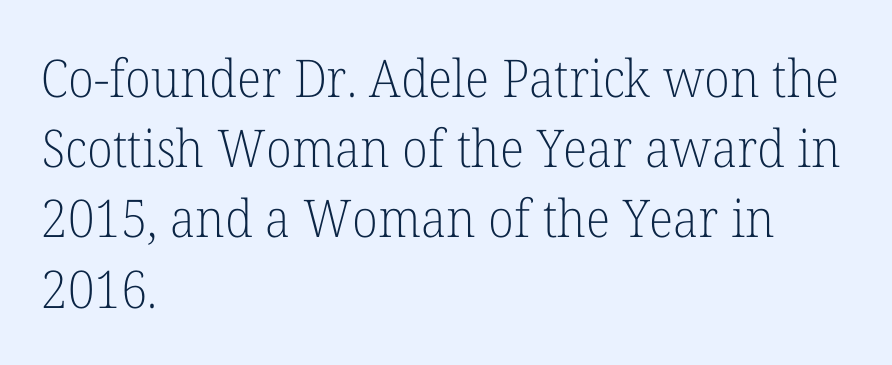
The image shows 52 px light serif type, upright; set left-aligned, normal line spacing (1.35x), normal letter spacing, not underlined; low stroke contrast and a medium x-height.
